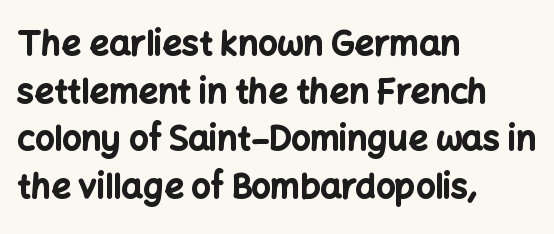
The image shows 34 px bold sans-serif type, upright; set left-aligned, normal line spacing (1.4x), normal letter spacing, not underlined; low stroke contrast and a medium x-height.
